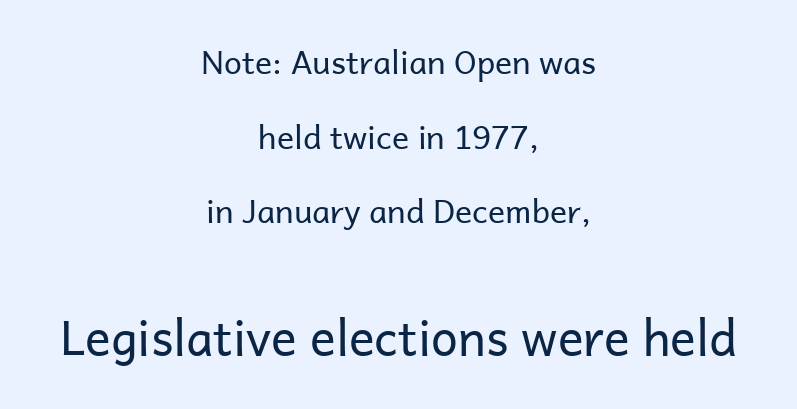
Q: Is the text bold? A: No.
Q: Is the text italic (slanted)? A: No, it is upright.
Q: Is the typeface a serif or a sans-serif typeface? A: Sans-serif.
Q: Is the text underlined? A: No.
Q: How is the paragraph aligned? A: Centered.
Q: Is the spacing between letters normal or unusually wide? A: Normal.
Q: Is the spacing between lines tight, normal or loose? A: Loose.
Q: Which block of text is set in a larger size, the first (top) or the second (bottom)? A: The second (bottom) one.
Q: Width (condensed, normal, or wide)? A: Normal.
Q: Stroke contrast? A: Low.
Q: x-height? A: Medium.
Q: Monospaced? A: No.
